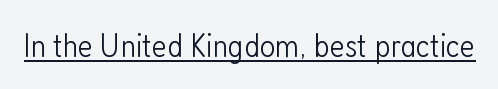
Q: Is the text bold? A: No.
Q: Is the text italic (slanted)? A: No, it is upright.
Q: Is the typeface a serif or a sans-serif typeface? A: Sans-serif.
Q: Is the text underlined? A: Yes.
Q: Is the spacing between letters normal or unusually wide? A: Normal.
Q: Width (condensed, normal, or wide)? A: Condensed.
Q: Stroke contrast? A: Low.
Q: x-height? A: Medium.
Q: Monospaced? A: No.
